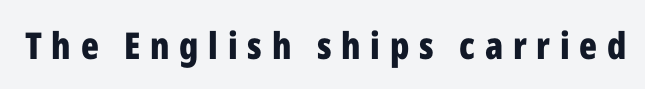
The image shows 37 px bold, condensed sans-serif type, upright; set unusually wide letter spacing (+0.26 em), not underlined; low stroke contrast and a medium x-height.
